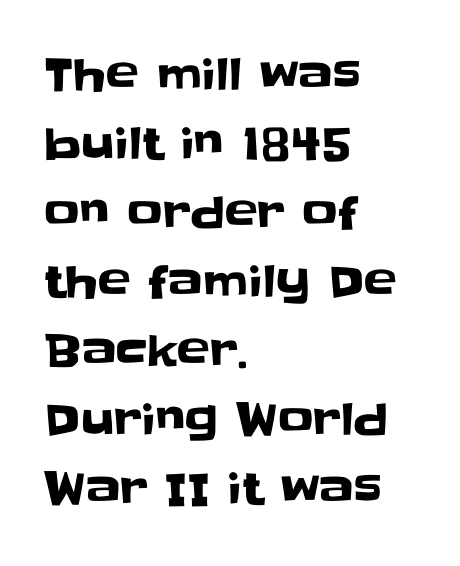
The image shows 44 px sans-serif type, upright; set left-aligned, normal line spacing (1.57x), normal letter spacing, not underlined; low stroke contrast and a large x-height.
